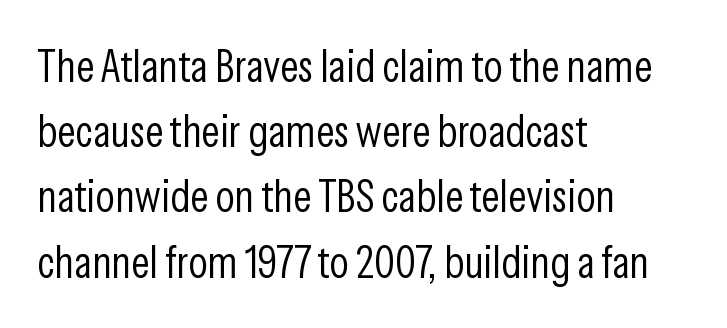
Q: Is the text bold? A: No.
Q: Is the text italic (slanted)? A: No, it is upright.
Q: Is the typeface a serif or a sans-serif typeface? A: Sans-serif.
Q: Is the text underlined? A: No.
Q: How is the paragraph aligned? A: Left-aligned.
Q: Is the spacing between letters normal or unusually wide? A: Normal.
Q: Is the spacing between lines tight, normal or loose? A: Normal.
Q: Width (condensed, normal, or wide)? A: Condensed.
Q: Stroke contrast? A: Low.
Q: x-height? A: Medium.
Q: Monospaced? A: No.
